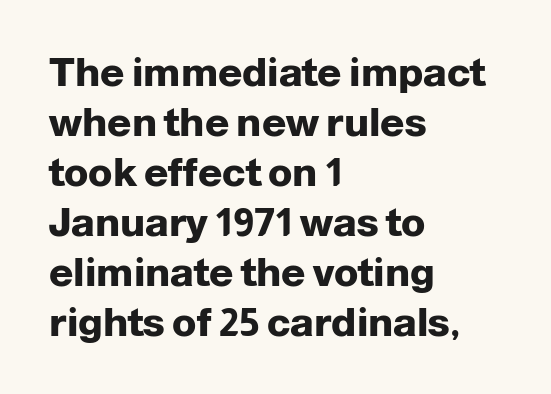
Q: Is the text bold? A: Yes.
Q: Is the text italic (slanted)? A: No, it is upright.
Q: Is the typeface a serif or a sans-serif typeface? A: Sans-serif.
Q: Is the text underlined? A: No.
Q: How is the paragraph aligned? A: Left-aligned.
Q: Is the spacing between letters normal or unusually wide? A: Normal.
Q: Is the spacing between lines tight, normal or loose? A: Normal.
Q: Width (condensed, normal, or wide)? A: Normal.
Q: Stroke contrast? A: Low.
Q: x-height? A: Medium.
Q: Monospaced? A: No.
